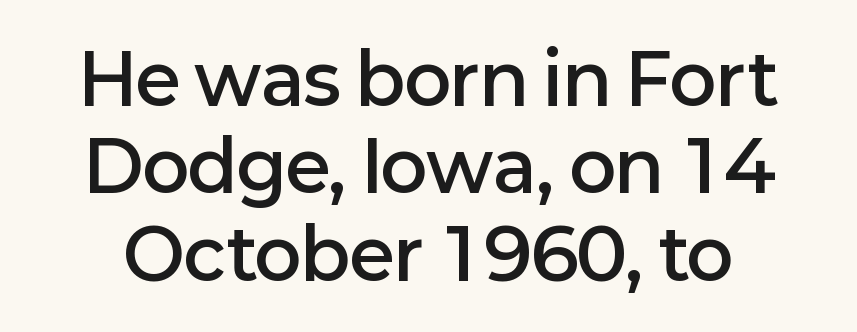
{"serif": "no", "italic": "no", "bold": "semi", "weight": "semibold", "width": "normal", "stroke_contrast": "low", "x_height": "medium", "monospaced": "no", "underline": "no", "line_spacing": "normal", "line_spacing_ratio": 1.25, "letter_spacing": "normal", "letter_spacing_em": 0.0, "glyph_px": 70}
